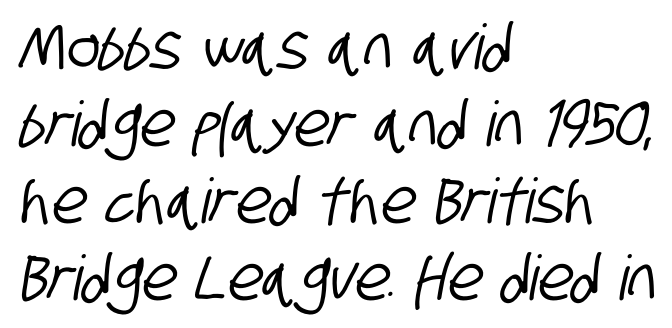
{"serif": "no", "width": "condensed", "stroke_contrast": "low", "x_height": "large", "monospaced": "no", "underline": "no", "align": "left", "line_spacing_ratio": 1.24, "letter_spacing": "normal", "letter_spacing_em": 0.0, "glyph_px": 62}
